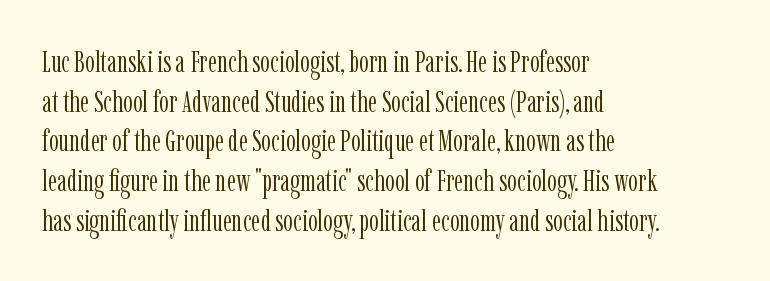
The passage shown has conventional tracking throughout. The face looks like a standard text weight, possibly lighter. Quick note: not italic, upright. Caption: multi-line text, flush left, ragged right. The type family on display is of the serif kind. Descenders are the only things crossing below the line.
